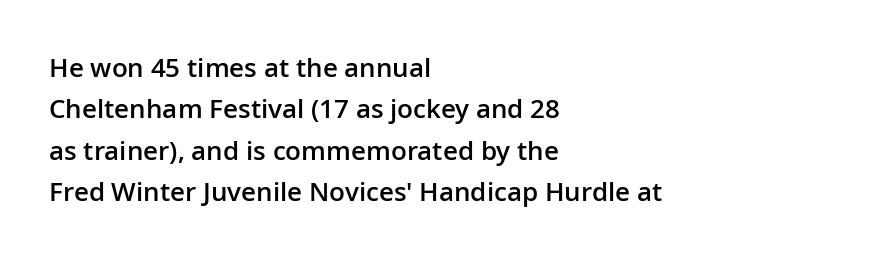
The lines are quadded left. Descenders hang freely into open space. Semibold letterforms, between regular and bold. Observe the ordinary spacing: letters are neighbours, not strangers.
